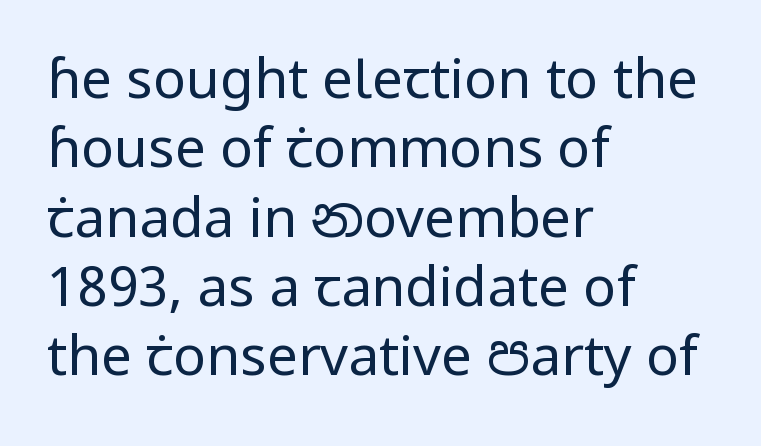
Q: Is the text bold? A: No.
Q: Is the text italic (slanted)? A: No, it is upright.
Q: Is the typeface a serif or a sans-serif typeface? A: Sans-serif.
Q: Is the text underlined? A: No.
Q: How is the paragraph aligned? A: Left-aligned.
Q: Is the spacing between letters normal or unusually wide? A: Normal.
Q: Is the spacing between lines tight, normal or loose? A: Normal.
Q: Width (condensed, normal, or wide)? A: Normal.
Q: Stroke contrast? A: Low.
Q: x-height? A: Medium.
Q: Monospaced? A: No.
